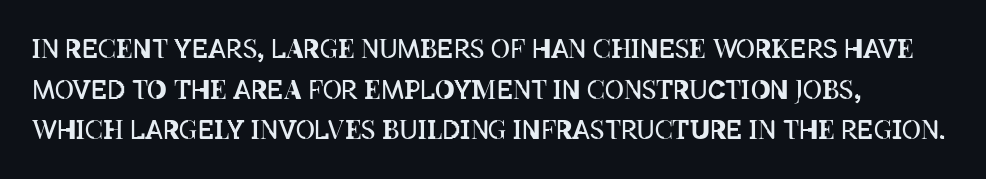
The zone under the glyphs is completely vacant. Letters have the restrained weight of plain body copy at most. Line beginnings align vertically; line endings do not. The gaps between neighbouring characters are ordinary and unremarkable.
